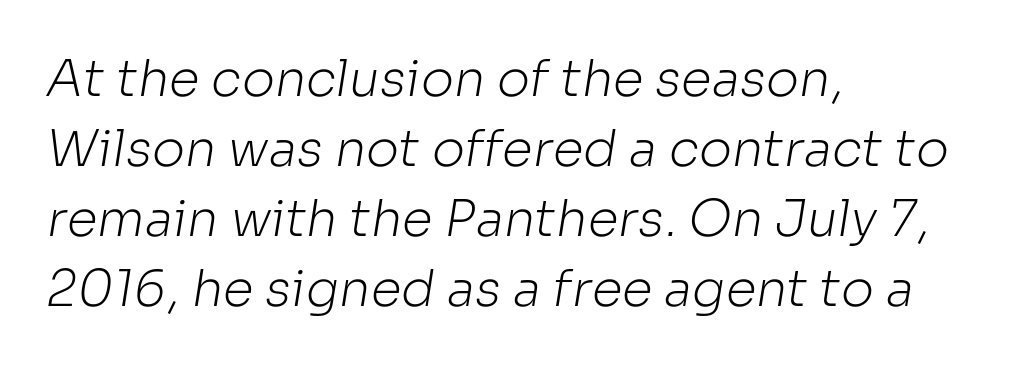
{"serif": "no", "bold": "no", "weight": "light", "width": "normal", "stroke_contrast": "low", "x_height": "medium", "monospaced": "no", "underline": "no", "align": "left", "line_spacing": "normal", "line_spacing_ratio": 1.4, "letter_spacing": "normal", "letter_spacing_em": 0.0, "glyph_px": 50}
